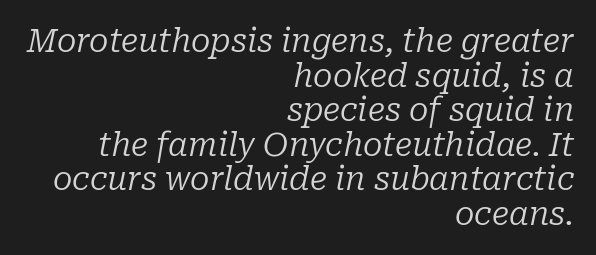
The horizontal fit of the characters is conventional and even. Letters rest on an invisible, unmarked baseline. The passage shown leans; its letterforms are oblique. Regarding serifs, this sample has them. Very little white space separates one row of letters from the next. Compared with a flush-left layout, this one pins lines to the opposite, right side.
